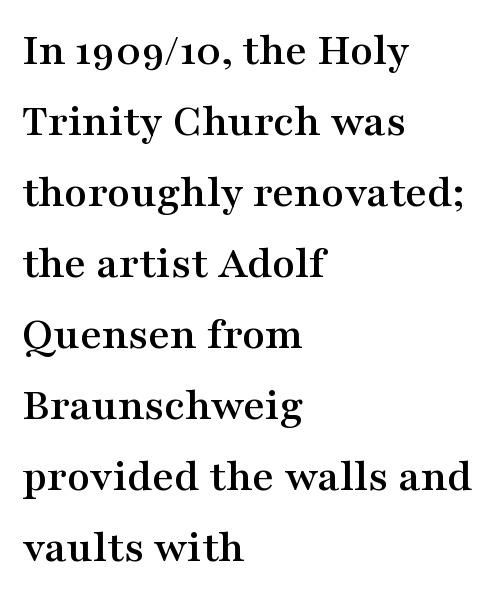
{"serif": "yes", "italic": "no", "width": "wide", "stroke_contrast": "medium", "x_height": "medium", "monospaced": "no", "underline": "no", "align": "left", "line_spacing": "normal", "line_spacing_ratio": 1.51, "letter_spacing": "normal", "letter_spacing_em": 0.0, "glyph_px": 47}
